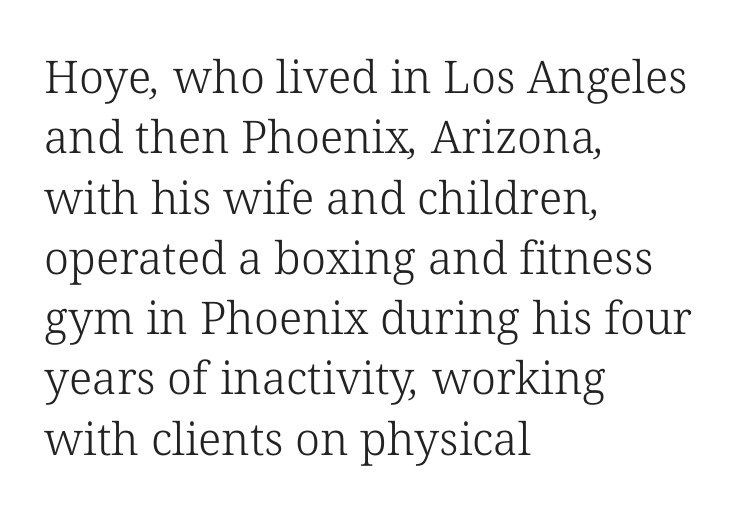
Q: Is the text bold? A: No.
Q: Is the typeface a serif or a sans-serif typeface? A: Serif.
Q: Is the text underlined? A: No.
Q: How is the paragraph aligned? A: Left-aligned.
Q: Is the spacing between letters normal or unusually wide? A: Normal.
Q: Is the spacing between lines tight, normal or loose? A: Normal.
Q: Width (condensed, normal, or wide)? A: Normal.
Q: Stroke contrast? A: Low.
Q: x-height? A: Medium.
Q: Monospaced? A: No.
